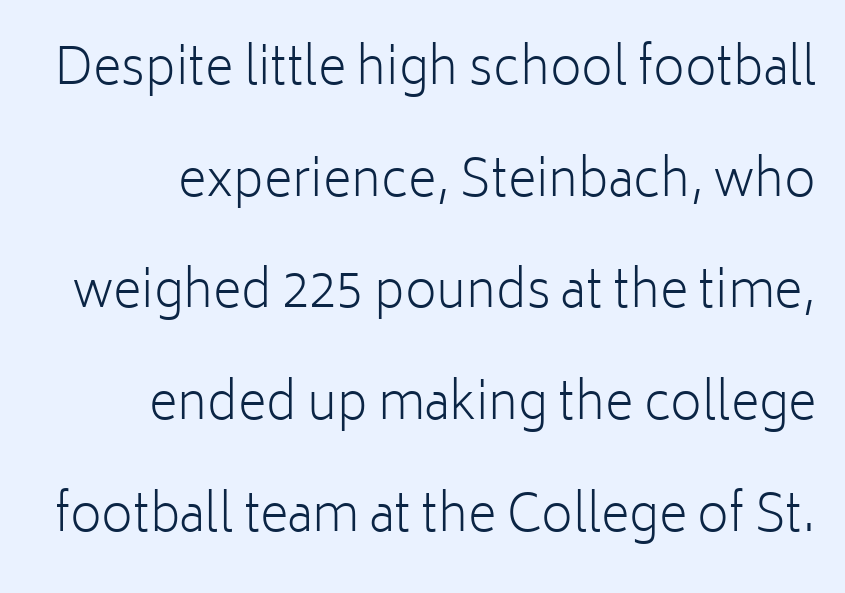
Q: Is the text bold? A: No.
Q: Is the text italic (slanted)? A: No, it is upright.
Q: Is the typeface a serif or a sans-serif typeface? A: Sans-serif.
Q: Is the text underlined? A: No.
Q: How is the paragraph aligned? A: Right-aligned.
Q: Is the spacing between letters normal or unusually wide? A: Normal.
Q: Is the spacing between lines tight, normal or loose? A: Loose.
Q: Width (condensed, normal, or wide)? A: Normal.
Q: Stroke contrast? A: Low.
Q: x-height? A: Medium.
Q: Monospaced? A: No.
